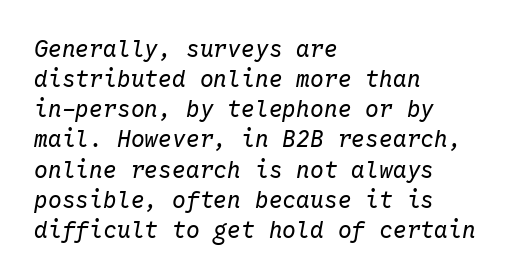
{"italic": "yes", "lean": "right", "slant_degrees": 10, "bold": "no", "underline": "no", "align": "left", "line_spacing": "normal", "line_spacing_ratio": 1.31, "letter_spacing": "normal", "letter_spacing_em": 0.0, "glyph_px": 23}
